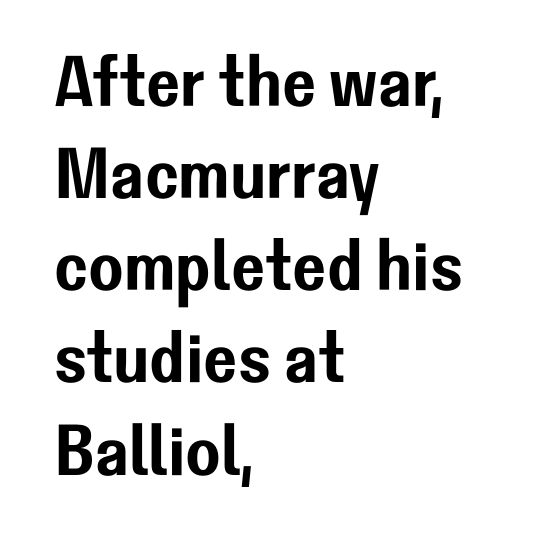
These lines are rendered in a variable-pitch font. Observe the ordinary spacing: letters are neighbours, not strangers. Posture: upright roman. The rows are spaced the way most documents space them.
